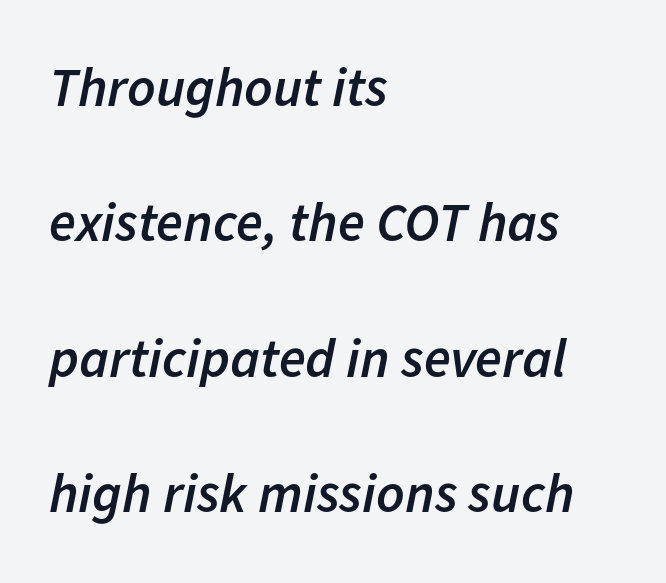
Words appear dense and cohesive because spacing is normal. The vertical gap from one line to the next is large. Semibold letterforms, between regular and bold. Here the designer chose a conventional face with non-uniform glyph widths. You can tell it's italic because the verticals aren't actually vertical.
